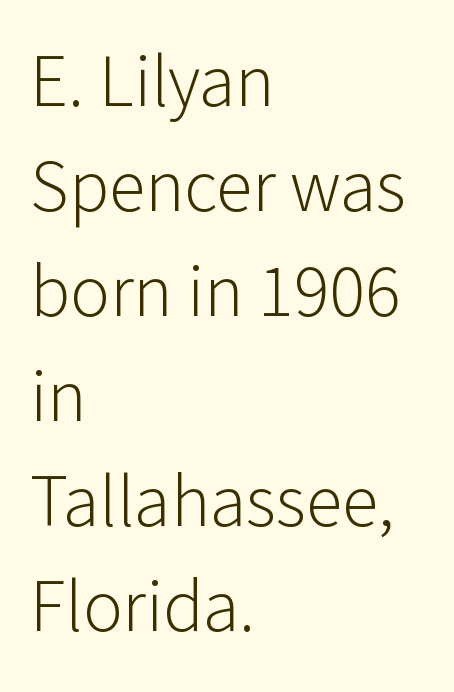
The space between consecutive lines is moderate. Does extra space separate the letters? No, they use regular spacing. You could not count columns in this text — the font is proportionally spaced. When letters stand straight like this, we call the style roman or upright. Is the block centered? No — it sits flush against the left margin.
